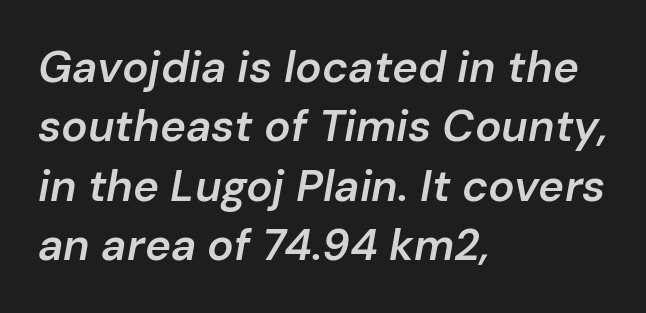
The image shows 44 px semibold type, italic (leaning right); set left-aligned, normal line spacing (1.35x), normal letter spacing, not underlined; low stroke contrast and a medium x-height.
